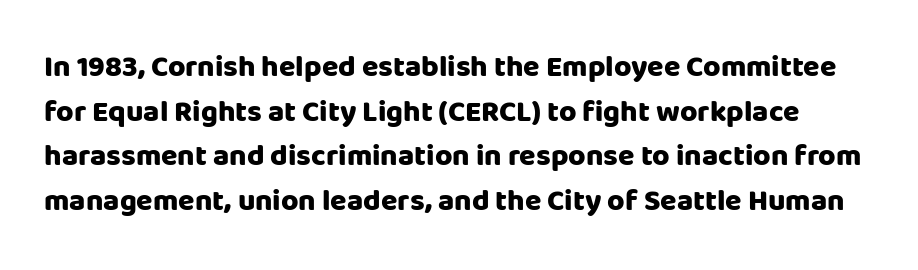
{"serif": "no", "italic": "no", "bold": "yes", "weight": "heavy", "width": "normal", "stroke_contrast": "low", "x_height": "large", "monospaced": "no", "underline": "no", "line_spacing": "normal", "line_spacing_ratio": 1.49, "letter_spacing": "normal", "letter_spacing_em": 0.0, "glyph_px": 30}
